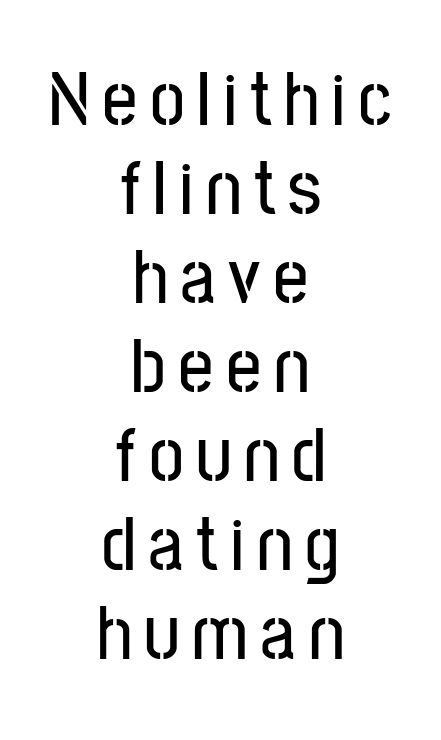
Typographically, this falls in the sans-serif category. This sample has the flowing, uneven cadence of proportional lettering. Bare-footed words on every line. Quick note: interline space is minimal. Every stem runs plumb, perpendicular to the baseline.
